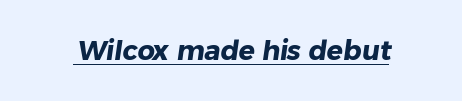
Between one letter and the next there's only the usual sliver of space. This rendering features underlined lettering. The characters look thick and weighty, a clear bold.
